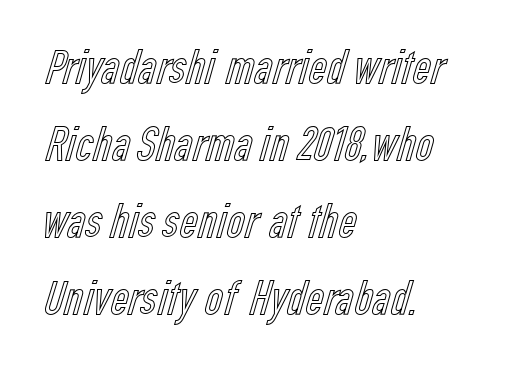
The image shows 50 px condensed type; set left-aligned, normal line spacing (1.54x), normal letter spacing, not underlined; a medium x-height.
